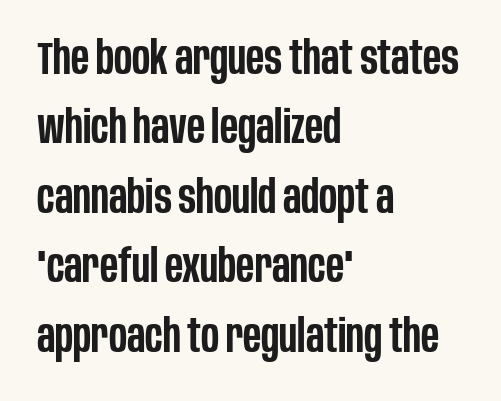
Q: Is the text bold? A: Semi-bold.
Q: Is the text italic (slanted)? A: No, it is upright.
Q: Is the typeface a serif or a sans-serif typeface? A: Sans-serif.
Q: Is the text underlined? A: No.
Q: How is the paragraph aligned? A: Left-aligned.
Q: Is the spacing between letters normal or unusually wide? A: Normal.
Q: Is the spacing between lines tight, normal or loose? A: Normal.
Q: Width (condensed, normal, or wide)? A: Condensed.
Q: Stroke contrast? A: Low.
Q: x-height? A: Large.
Q: Monospaced? A: No.
